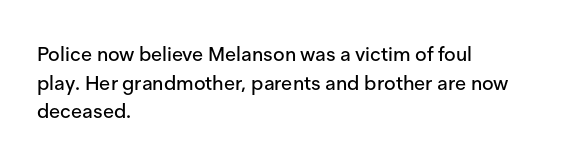
Every character sits straight up, as roman type does. The glyphs are unaccompanied by any horizontal stroke below them. Normally led — the rows are evenly, conventionally spaced. If you drew a ruler down the left edge, every line would touch it. The type is set solid horizontally, with unmodified tracking.
